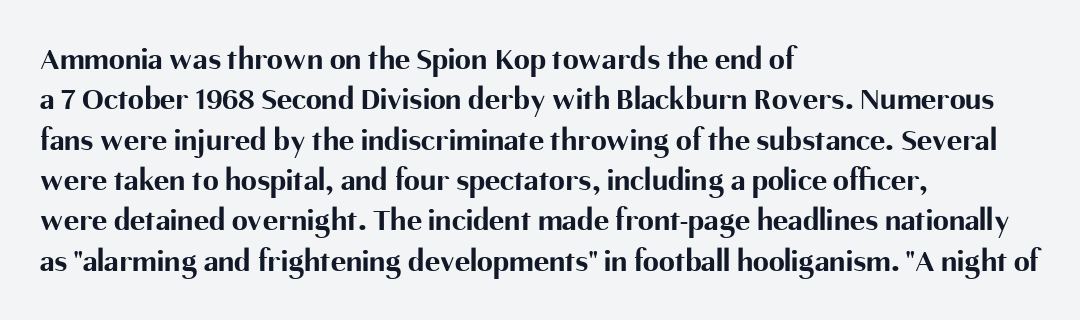
Q: Is the text bold? A: Yes.
Q: Is the text italic (slanted)? A: No, it is upright.
Q: Is the typeface a serif or a sans-serif typeface? A: Sans-serif.
Q: Is the text underlined? A: No.
Q: How is the paragraph aligned? A: Left-aligned.
Q: Is the spacing between letters normal or unusually wide? A: Normal.
Q: Is the spacing between lines tight, normal or loose? A: Normal.
Q: Width (condensed, normal, or wide)? A: Normal.
Q: Stroke contrast? A: Medium.
Q: x-height? A: Medium.
Q: Monospaced? A: No.
